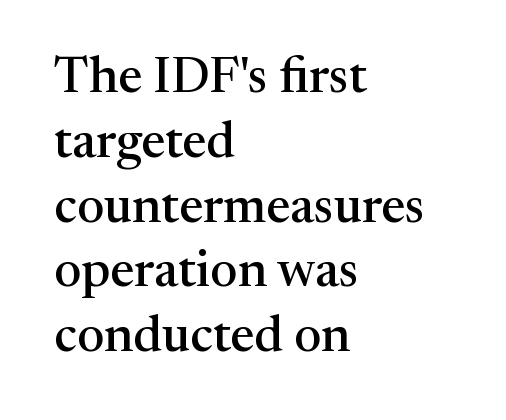
Q: Is the text italic (slanted)? A: No, it is upright.
Q: Is the typeface a serif or a sans-serif typeface? A: Serif.
Q: Is the text underlined? A: No.
Q: How is the paragraph aligned? A: Left-aligned.
Q: Is the spacing between letters normal or unusually wide? A: Normal.
Q: Is the spacing between lines tight, normal or loose? A: Normal.
Q: Width (condensed, normal, or wide)? A: Normal.
Q: Stroke contrast? A: Medium.
Q: x-height? A: Medium.
Q: Monospaced? A: No.
